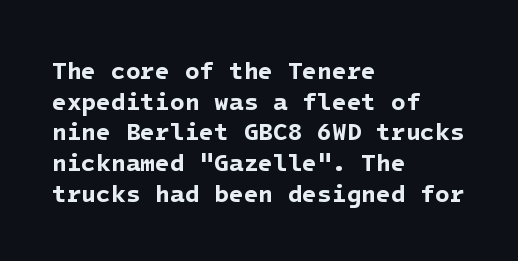
Line starts are locked; line ends wander. Underlining? Definitely not there. Is there much room between lines? A standard amount, neither cramped nor airy. You'd pick this weight for a headline — it's a proper bold.
